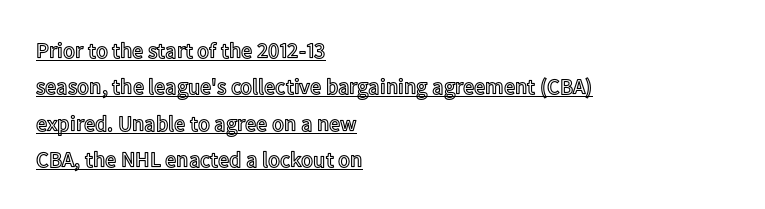
{"italic": "no", "underline": "yes", "align": "left", "line_spacing": "normal", "line_spacing_ratio": 1.65, "letter_spacing": "normal", "letter_spacing_em": 0.0, "glyph_px": 22}
